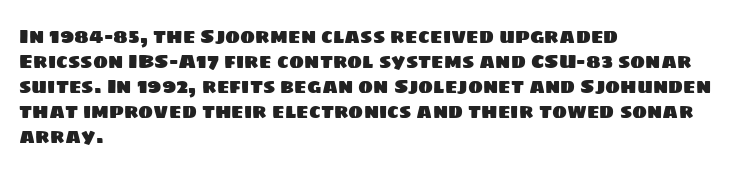
Words float on clear page, feet unadorned. Leftover space on each line is placed entirely after the last word. Short note: letters normally spaced. A normal amount of white space separates one row of letters from the next.
